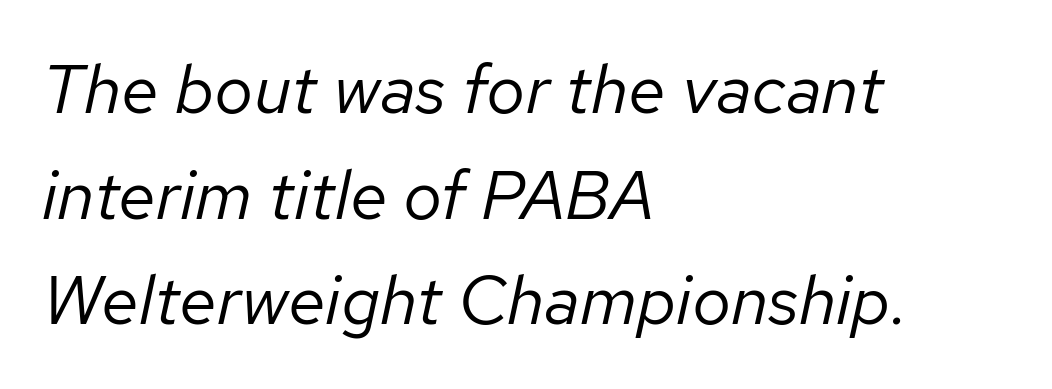
The image shows 69 px regular-weight type, italic (leaning right); set left-aligned, normal line spacing (1.53x), normal letter spacing, not underlined; low stroke contrast and a medium x-height.
